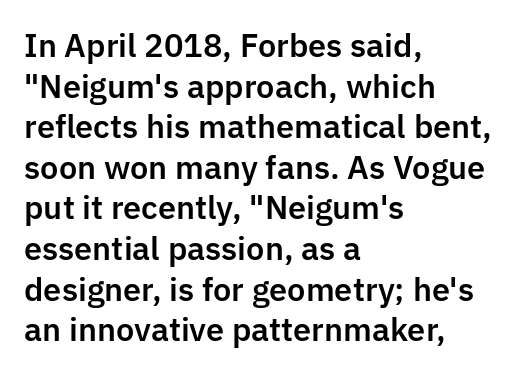
Q: Is the text italic (slanted)? A: No, it is upright.
Q: Is the typeface a serif or a sans-serif typeface? A: Sans-serif.
Q: Is the text underlined? A: No.
Q: How is the paragraph aligned? A: Left-aligned.
Q: Is the spacing between letters normal or unusually wide? A: Normal.
Q: Is the spacing between lines tight, normal or loose? A: Normal.
Q: Width (condensed, normal, or wide)? A: Normal.
Q: Stroke contrast? A: Low.
Q: x-height? A: Medium.
Q: Monospaced? A: No.
